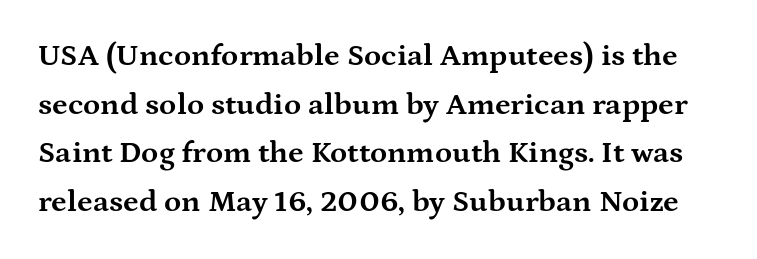
The image shows 31 px bold, wide serif type, upright; set normal line spacing (1.57x), normal letter spacing, not underlined; medium stroke contrast and a medium x-height.
